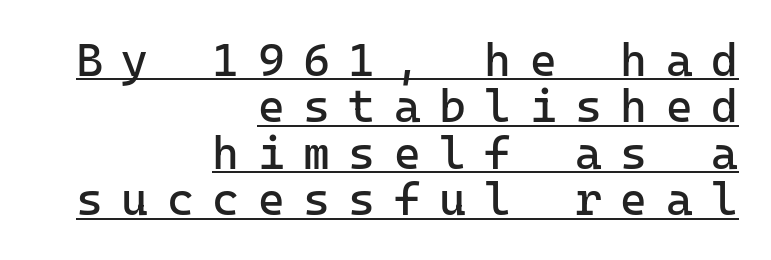
Q: Is the text bold? A: No.
Q: Is the text italic (slanted)? A: No, it is upright.
Q: Is the typeface a serif or a sans-serif typeface? A: Sans-serif.
Q: Is the text underlined? A: Yes.
Q: How is the paragraph aligned? A: Right-aligned.
Q: Is the spacing between letters normal or unusually wide? A: Unusually wide.
Q: Is the spacing between lines tight, normal or loose? A: Tight.
Q: Width (condensed, normal, or wide)? A: Normal.
Q: Stroke contrast? A: Low.
Q: x-height? A: Medium.
